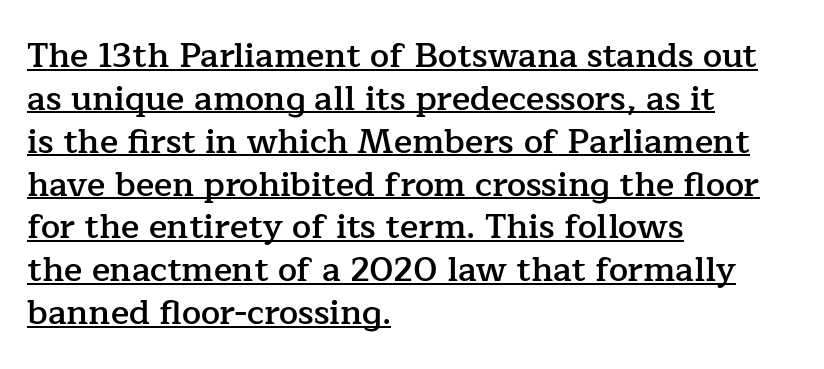
The image shows 34 px semibold serif type, upright; set left-aligned, normal line spacing (1.26x), normal letter spacing, underlined; low stroke contrast and a medium x-height.
